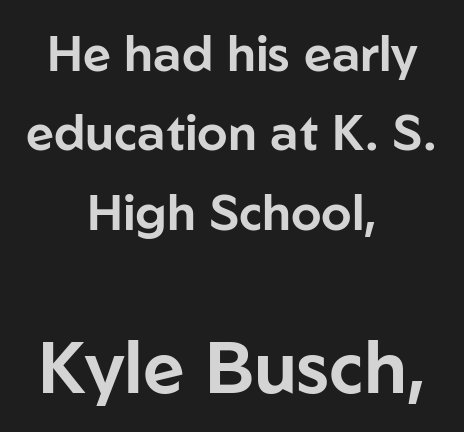
The image shows 73 px sans-serif type, upright; set centered, normal line spacing (1.62x), normal letter spacing, not underlined; the second (bottom) block is 1.49x larger; low stroke contrast and a medium x-height.
